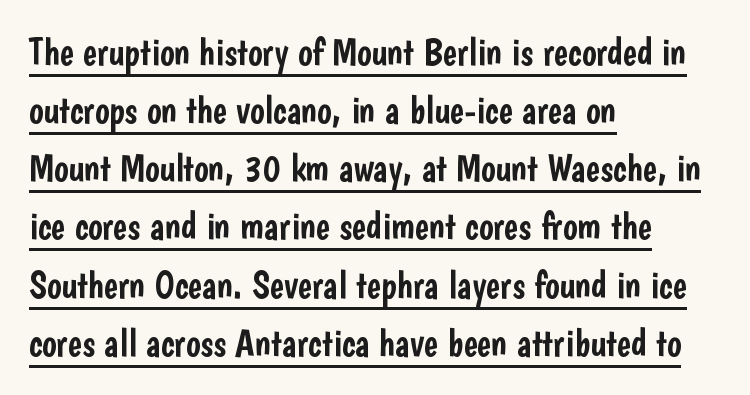
Q: Is the text italic (slanted)? A: No, it is upright.
Q: Is the typeface a serif or a sans-serif typeface? A: Sans-serif.
Q: Is the text underlined? A: Yes.
Q: How is the paragraph aligned? A: Left-aligned.
Q: Is the spacing between letters normal or unusually wide? A: Normal.
Q: Is the spacing between lines tight, normal or loose? A: Normal.
Q: Width (condensed, normal, or wide)? A: Condensed.
Q: Stroke contrast? A: Low.
Q: x-height? A: Medium.
Q: Monospaced? A: No.
